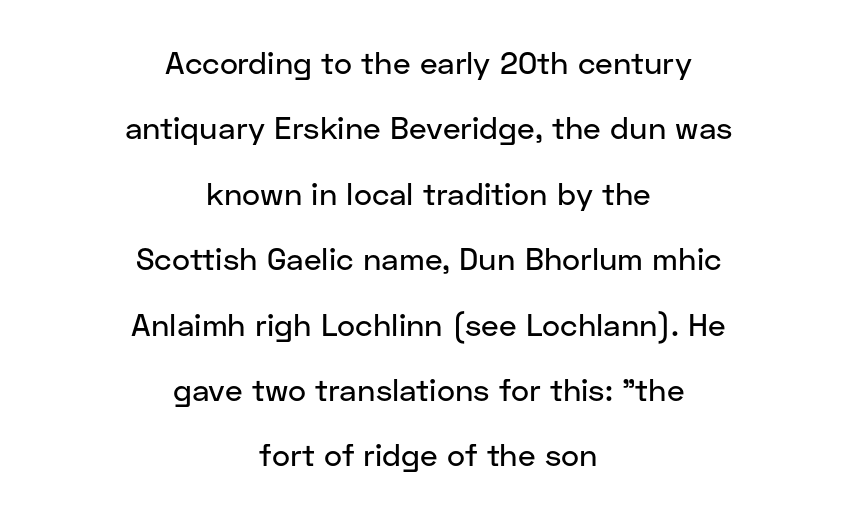
{"serif": "no", "italic": "no", "width": "normal", "stroke_contrast": "low", "x_height": "medium", "monospaced": "no", "underline": "no", "align": "center", "line_spacing": "loose", "line_spacing_ratio": 2.11, "letter_spacing": "normal", "letter_spacing_em": 0.0, "glyph_px": 31}
